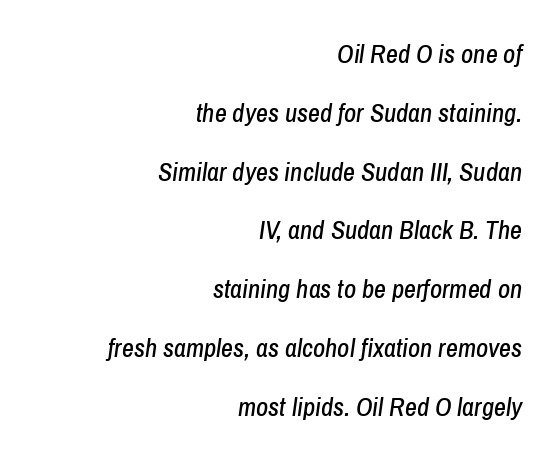
The lines in this sample share a right terminus and differ only in where they begin. A bare baseline throughout the passage. Observe the lean: these are italic letterforms. Each word holds together tightly as a unit, with standard inter-letter gaps. This sample trades compactness for vertical openness between lines.
